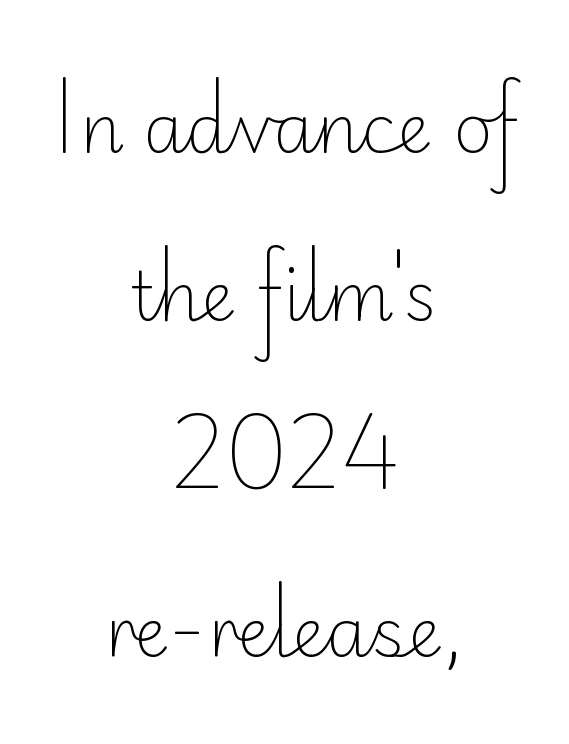
Q: Is the text bold? A: No.
Q: Is the text italic (slanted)? A: No, it is upright.
Q: Is the typeface a serif or a sans-serif typeface? A: Sans-serif.
Q: Is the text underlined? A: No.
Q: How is the paragraph aligned? A: Centered.
Q: Is the spacing between letters normal or unusually wide? A: Normal.
Q: Is the spacing between lines tight, normal or loose? A: Loose.
Q: Width (condensed, normal, or wide)? A: Normal.
Q: Stroke contrast? A: Low.
Q: x-height? A: Small.
Q: Monospaced? A: No.
